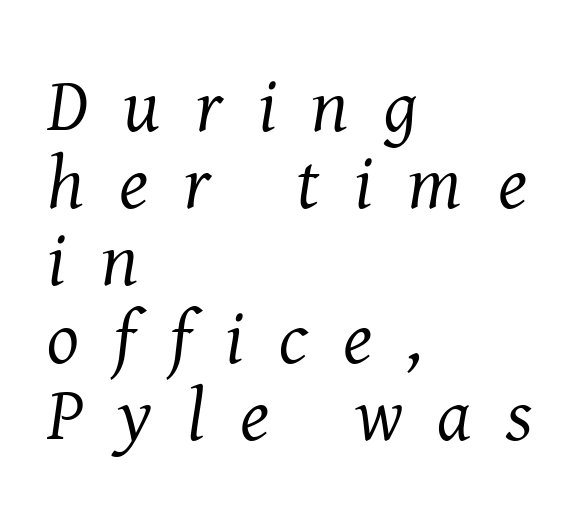
Q: Is the text bold? A: No.
Q: Is the text italic (slanted)? A: Yes, it leans right by about 8 degrees.
Q: Is the typeface a serif or a sans-serif typeface? A: Serif.
Q: Is the text underlined? A: No.
Q: How is the paragraph aligned? A: Left-aligned.
Q: Is the spacing between letters normal or unusually wide? A: Unusually wide.
Q: Is the spacing between lines tight, normal or loose? A: Tight.
Q: Width (condensed, normal, or wide)? A: Normal.
Q: Stroke contrast? A: Medium.
Q: x-height? A: Medium.
Q: Monospaced? A: No.
